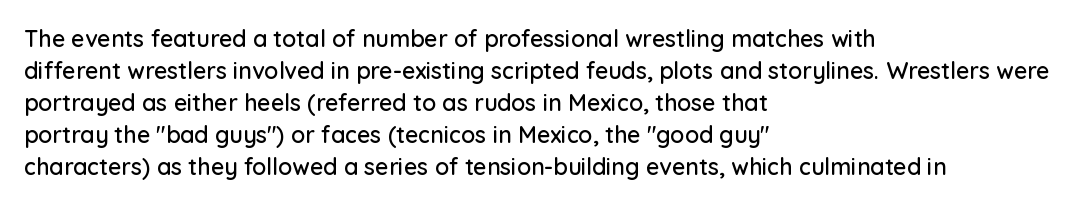
{"italic": "no", "underline": "no", "align": "left", "line_spacing": "normal", "line_spacing_ratio": 1.39, "letter_spacing": "normal", "letter_spacing_em": 0.0, "glyph_px": 23}
